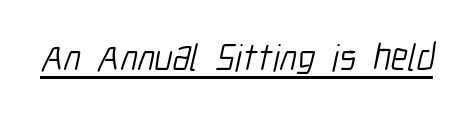
Unbolded letterforms with no extra heft. Inter-character spacing is left at the font's built-in metrics. The face used here is proportionally spaced, like ordinary book or web type. The face used here appears with an underline applied. Font category for this specimen: sans-serif.
